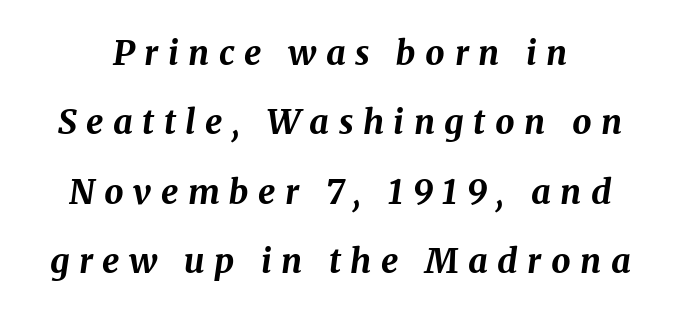
Q: Is the text bold? A: Yes.
Q: Is the text italic (slanted)? A: Yes, it leans right by about 8 degrees.
Q: Is the text underlined? A: No.
Q: Is the spacing between letters normal or unusually wide? A: Unusually wide.
Q: Is the spacing between lines tight, normal or loose? A: Loose.
Q: Width (condensed, normal, or wide)? A: Normal.
Q: Stroke contrast? A: Medium.
Q: x-height? A: Medium.
Q: Monospaced? A: No.
